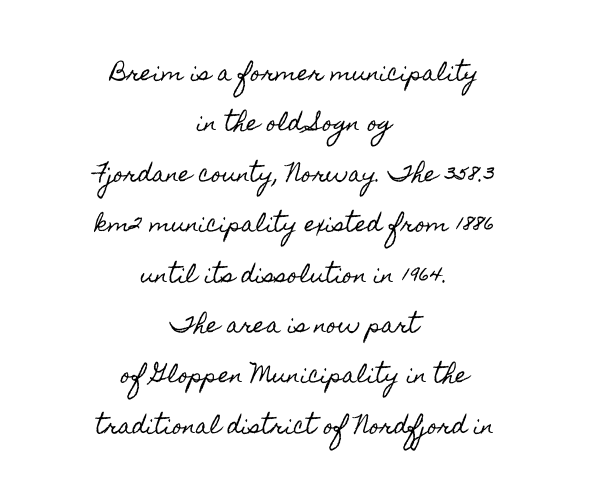
{"underline": "no", "align": "center", "line_spacing": "loose", "line_spacing_ratio": 2.4, "letter_spacing": "normal", "letter_spacing_em": 0.0, "glyph_px": 21}
